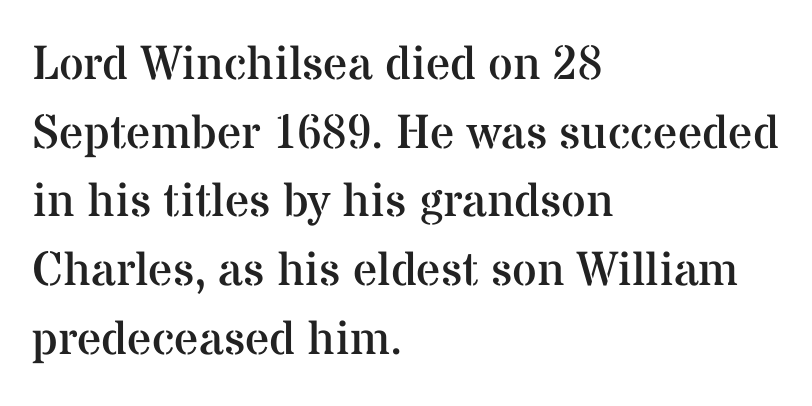
The image shows 48 px regular-weight serif type, upright; set left-aligned, normal line spacing (1.43x), normal letter spacing, not underlined; medium stroke contrast and a medium x-height.
